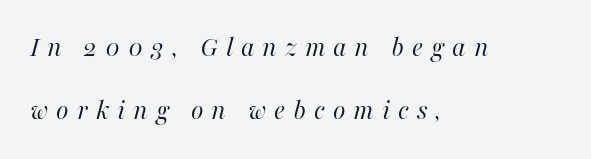
The image shows 29 px regular-weight type, italic (leaning right); set left-aligned, loose line spacing (2.17x), unusually wide letter spacing (+0.27 em), not underlined; high stroke contrast and a medium x-height.
